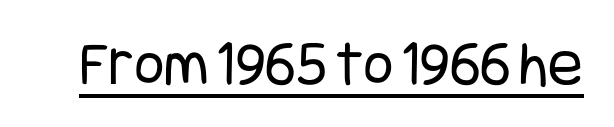
Q: Is the text bold? A: No.
Q: Is the text italic (slanted)? A: No, it is upright.
Q: Is the typeface a serif or a sans-serif typeface? A: Sans-serif.
Q: Is the text underlined? A: Yes.
Q: Is the spacing between letters normal or unusually wide? A: Normal.
Q: Width (condensed, normal, or wide)? A: Condensed.
Q: Stroke contrast? A: Low.
Q: x-height? A: Large.
